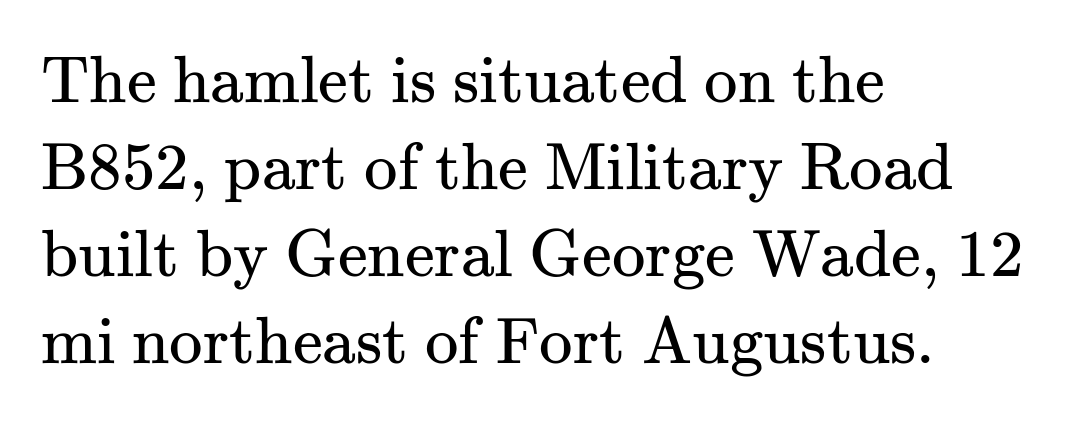
A quiet, ordinary-to-light weight characterises the typeface. Evenly set lines give the paragraph a standard silhouette. It's the straight-up-and-down kind of type. Beneath every word, the page is bare.
